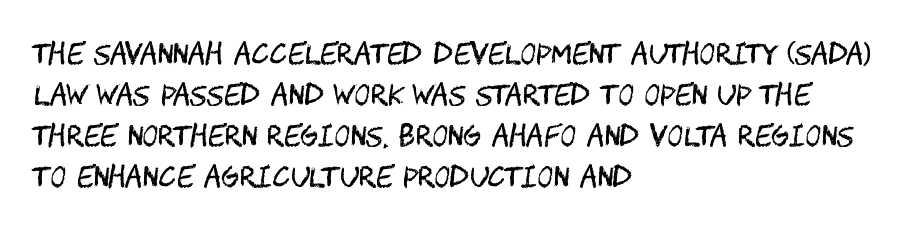
On a weight scale, this lands at 450 or below. The passage shown has conventional tracking throughout. A normal amount of white space separates one row of letters from the next. The rag falls on the right side of this text block.
